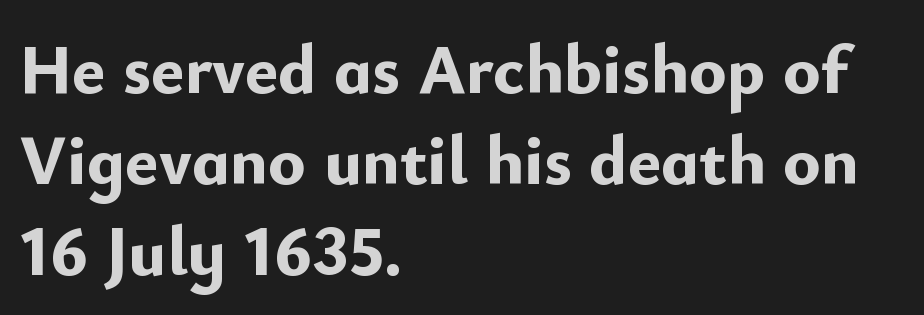
{"serif": "no", "italic": "no", "bold": "yes", "weight": "bold", "width": "normal", "stroke_contrast": "low", "x_height": "small", "monospaced": "no", "underline": "no", "align": "left", "line_spacing": "normal", "line_spacing_ratio": 1.3, "letter_spacing": "normal", "letter_spacing_em": 0.0, "glyph_px": 70}
